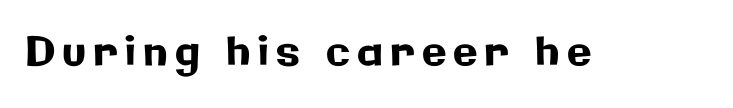
The image shows 40 px sans-serif type, upright; set not underlined; low stroke contrast and a medium x-height.
